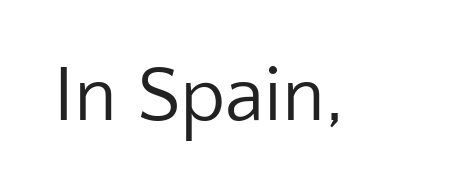
The image shows 79 px regular-weight sans-serif type, upright; set normal letter spacing, not underlined; low stroke contrast and a medium x-height.
